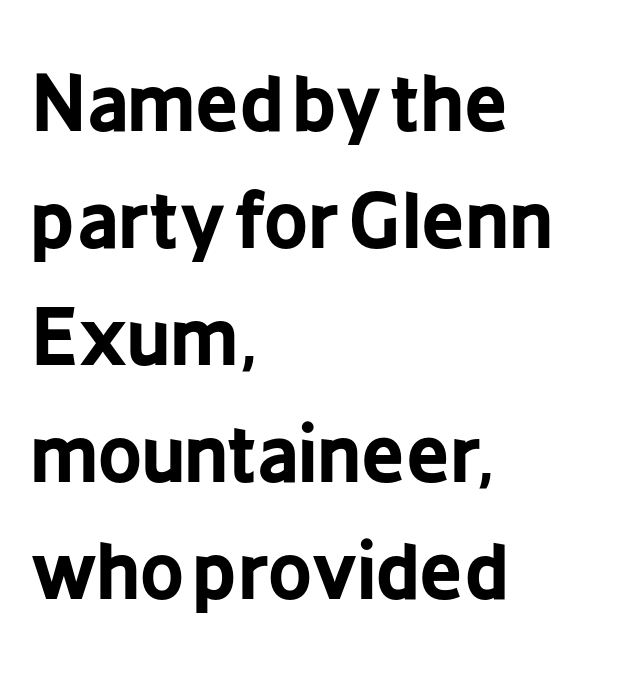
{"serif": "no", "italic": "no", "bold": "yes", "weight": "bold", "width": "condensed", "stroke_contrast": "low", "x_height": "medium", "monospaced": "no", "underline": "no", "align": "left", "line_spacing": "normal", "line_spacing_ratio": 1.54, "letter_spacing": "normal", "letter_spacing_em": 0.0, "glyph_px": 76}
